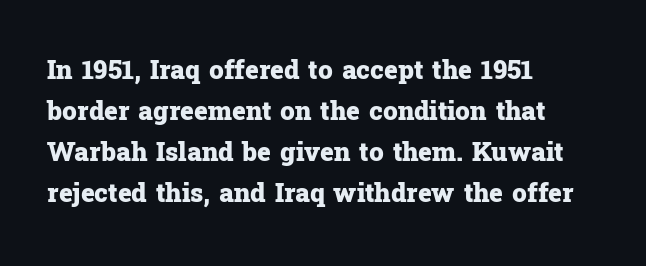
The image shows 26 px bold type, upright; set left-aligned, normal line spacing (1.58x), normal letter spacing, not underlined.
